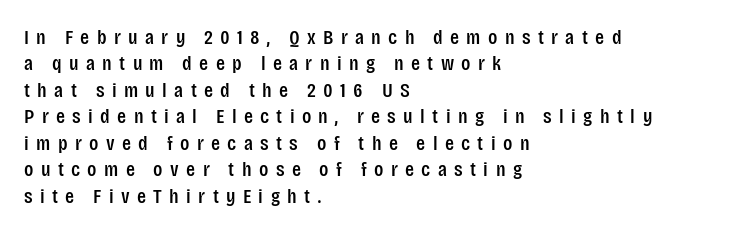
Q: Is the text italic (slanted)? A: No, it is upright.
Q: Is the text underlined? A: No.
Q: How is the paragraph aligned? A: Left-aligned.
Q: Is the spacing between letters normal or unusually wide? A: Unusually wide.
Q: Is the spacing between lines tight, normal or loose? A: Normal.
